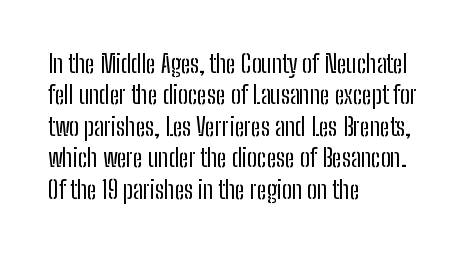
Q: Is the text bold? A: No.
Q: Is the text italic (slanted)? A: No, it is upright.
Q: Is the text underlined? A: No.
Q: How is the paragraph aligned? A: Left-aligned.
Q: Is the spacing between letters normal or unusually wide? A: Normal.
Q: Is the spacing between lines tight, normal or loose? A: Normal.
